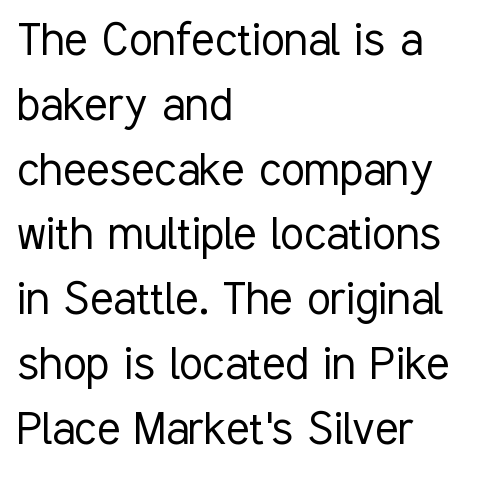
This sample uses plain, unmodified letter spacing. The typography opts for an upright posture over an oblique one. The paragraph shown leans on its left margin. The passage shown is not underscored anywhere. Spacing verdict: proportional, widths tailored to each character.
